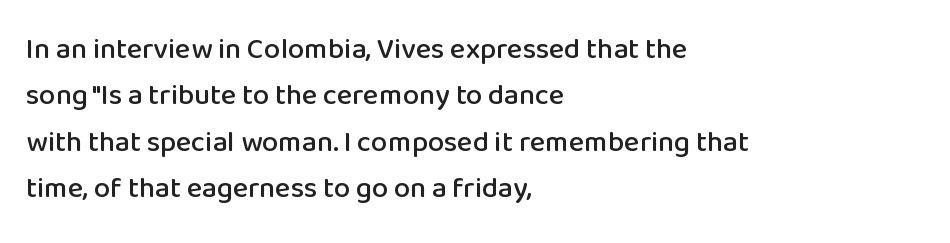
The passage shown is typed in a proportional face where columns would drift. Type style note: lacks serifs. Only glyphs here, with clear space below each row. A normal amount of white space separates one row of letters from the next.
